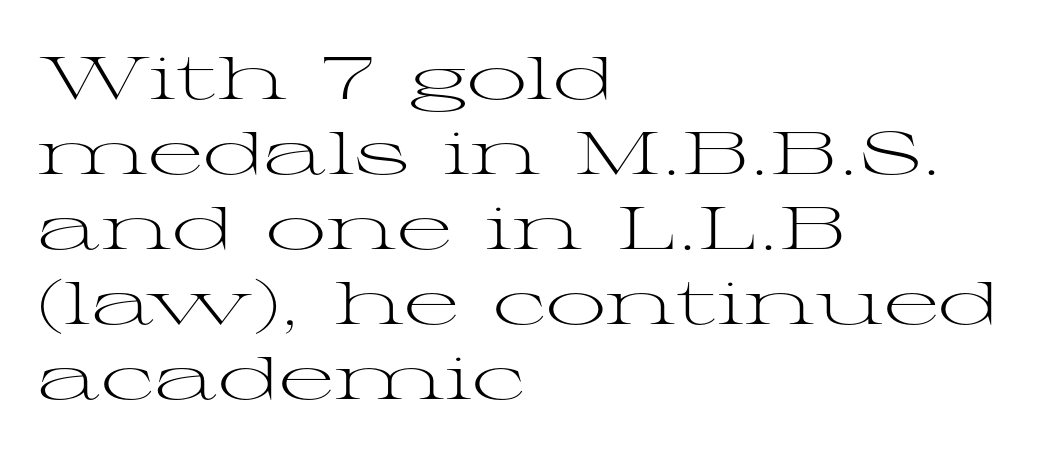
The image shows 60 px light, wide serif type, upright; set left-aligned, normal line spacing (1.25x), normal letter spacing, not underlined; medium stroke contrast and a medium x-height.
